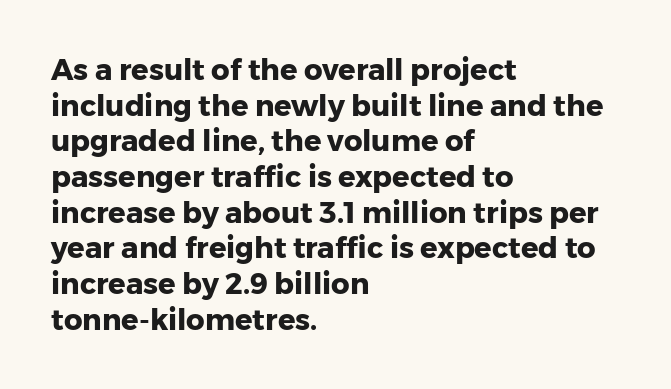
The face used here has the dense, thick strokes of a bold. Nothing unusual about the tracking: characters are spaced as the font intends. The baseline area is clear. Here the designer chose a conventional face with non-uniform glyph widths. Does the copy run flush right? No — it runs flush left. Note: no serifs on the glyphs.
